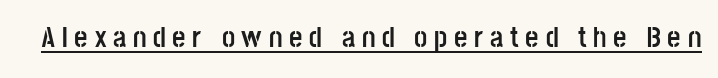
The image shows 29 px semibold, condensed sans-serif type, upright; set unusually wide letter spacing (+0.23 em), underlined; low stroke contrast and a large x-height.
